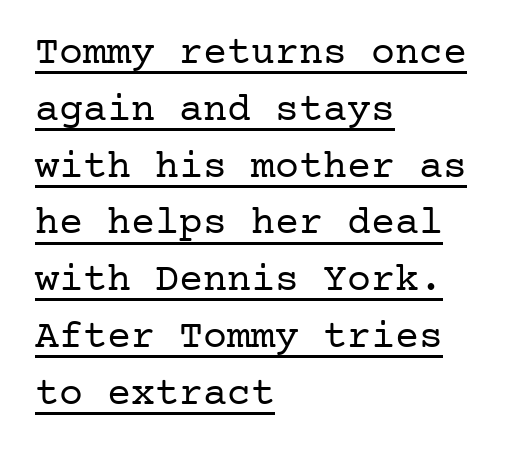
The typesetter has applied underlining to the passage shown. The weight would be labelled regular, book, light, or lighter still. Yep, those are serifs on the letters. Regular leading. It's the straight-up-and-down kind of type.
